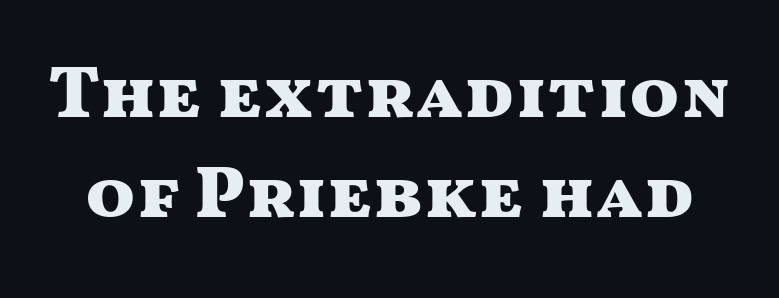
Q: Is the text bold? A: Yes.
Q: Is the text italic (slanted)? A: No, it is upright.
Q: Is the typeface a serif or a sans-serif typeface? A: Sans-serif.
Q: Is the text underlined? A: No.
Q: Is the spacing between letters normal or unusually wide? A: Normal.
Q: Is the spacing between lines tight, normal or loose? A: Normal.
Q: Width (condensed, normal, or wide)? A: Wide.
Q: Stroke contrast? A: Medium.
Q: x-height? A: Medium.
Q: Monospaced? A: No.
